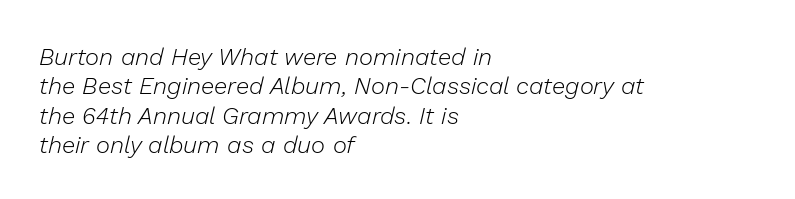
The image shows 24 px text type, italic (leaning right); set left-aligned, line spacing 1.22x, normal letter spacing, not underlined.
